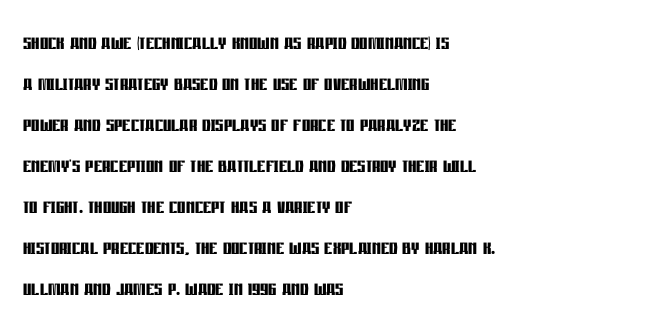
Standard letterfit; no display-style spreading of the glyphs. Compared with typical paragraphs, the rows here are spaced about the same. A bare baseline throughout the passage. Every stem runs plumb, perpendicular to the baseline. The typesetter chose a ragged-right arrangement here. The font is running at its bold setting.
